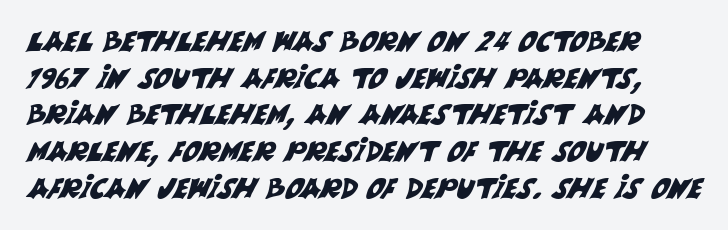
In terms of letterform style, serifs are entirely absent. Clear beneath every line of the passage. The letters sit at their default tracking, neither squeezed nor spread. The designer left line spacing at the default. Note the varied advance widths — an 'i' is clearly narrower than an 'm'.
